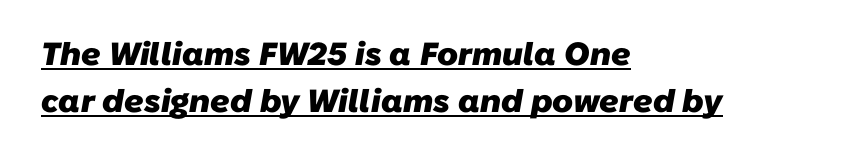
The face used here is a sans, in the tradition of grotesques and geometrics. The typesetter chose a ragged-right arrangement here. Reading down the column, the eye jumps a familiar distance to each next line. The face used here has the dense, thick strokes of a bold. A rule runs beneath these lines of type. The type is set solid horizontally, with unmodified tracking.
